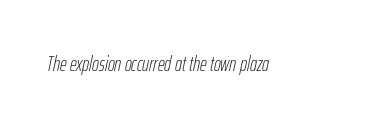
{"italic": "yes", "lean": "right", "slant_degrees": 12, "bold": "no", "underline": "no", "align": "left", "letter_spacing": "normal", "letter_spacing_em": 0.0, "glyph_px": 21}
